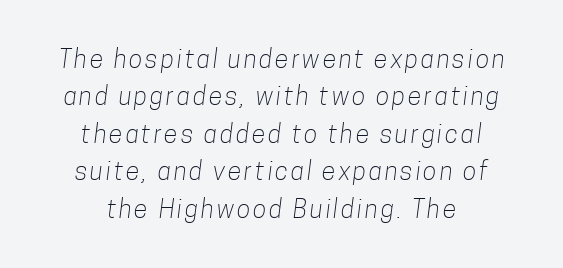
The image shows 25 px text type; set centered, normal line spacing (1.5x), not underlined.
